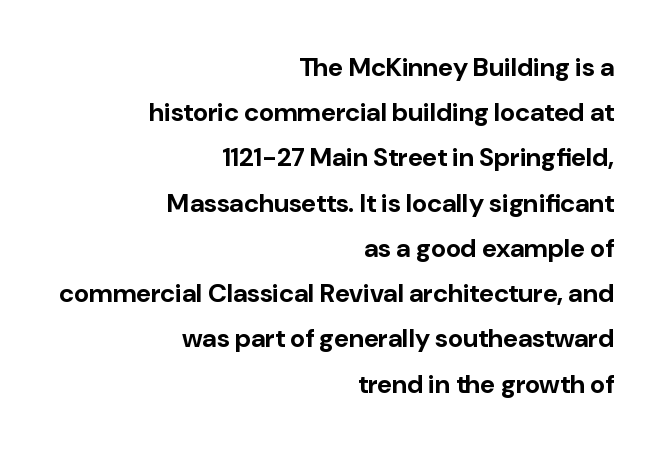
{"italic": "no", "bold": "yes", "underline": "no", "align": "right", "line_spacing_ratio": 1.74, "letter_spacing": "normal", "letter_spacing_em": 0.0, "glyph_px": 26}
